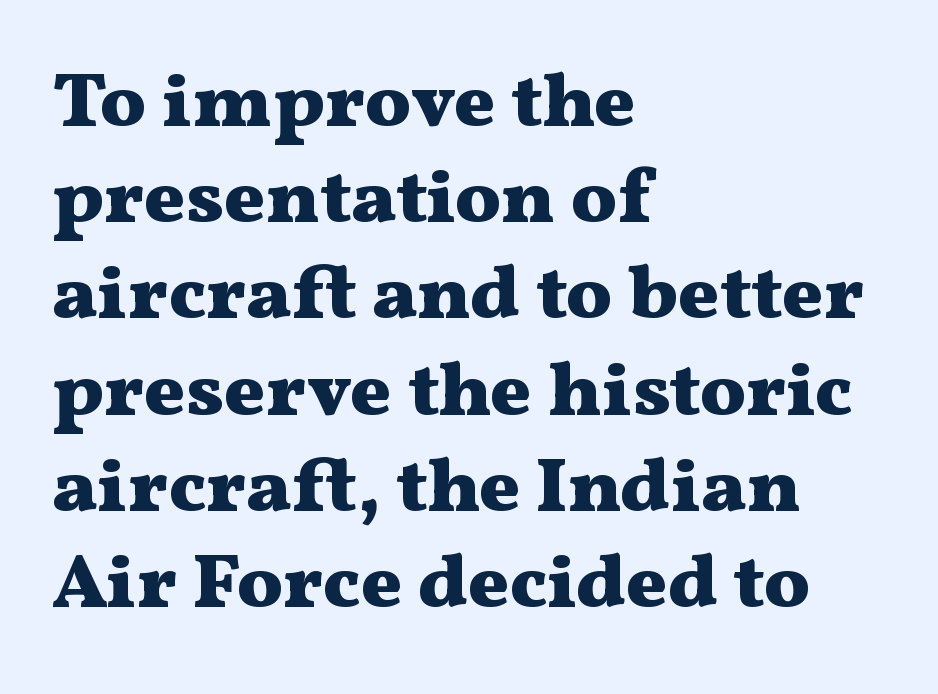
Q: Is the text bold? A: Yes.
Q: Is the text italic (slanted)? A: No, it is upright.
Q: Is the typeface a serif or a sans-serif typeface? A: Serif.
Q: Is the text underlined? A: No.
Q: How is the paragraph aligned? A: Left-aligned.
Q: Is the spacing between letters normal or unusually wide? A: Normal.
Q: Is the spacing between lines tight, normal or loose? A: Normal.
Q: Width (condensed, normal, or wide)? A: Wide.
Q: Stroke contrast? A: Medium.
Q: x-height? A: Medium.
Q: Monospaced? A: No.
